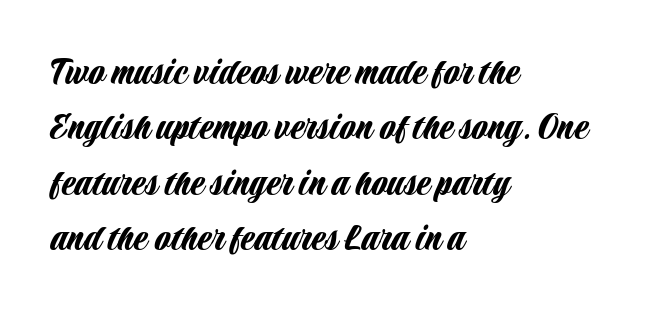
Honestly, there is no underline to notice here at all. The characters display no serif detailing; their extremities are plain. How would I describe the line gaps? Plain and ordinary. The lines are quadded left. Character widths vary here, with narrow letters taking less room than wide ones.
